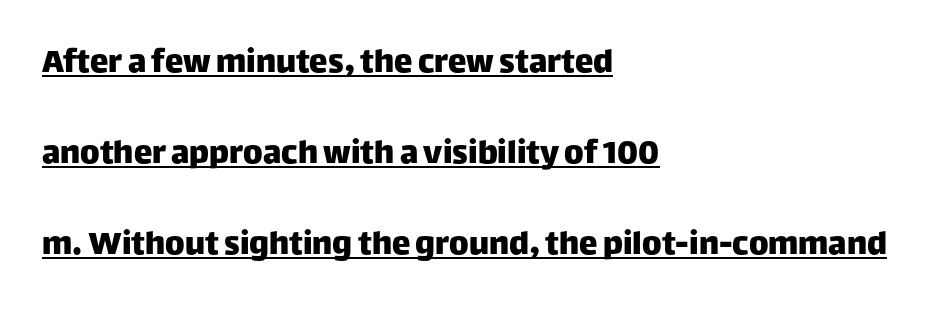
Q: Is the text italic (slanted)? A: No, it is upright.
Q: Is the typeface a serif or a sans-serif typeface? A: Sans-serif.
Q: Is the text underlined? A: Yes.
Q: How is the paragraph aligned? A: Left-aligned.
Q: Is the spacing between letters normal or unusually wide? A: Normal.
Q: Is the spacing between lines tight, normal or loose? A: Loose.
Q: Width (condensed, normal, or wide)? A: Normal.
Q: Stroke contrast? A: Low.
Q: x-height? A: Large.
Q: Monospaced? A: No.
